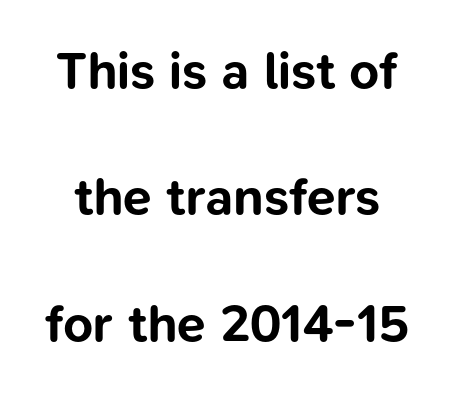
{"serif": "no", "italic": "no", "bold": "yes", "weight": "bold", "width": "normal", "stroke_contrast": "low", "x_height": "medium", "monospaced": "no", "underline": "no", "line_spacing": "loose", "line_spacing_ratio": 2.43, "letter_spacing": "normal", "letter_spacing_em": 0.0, "glyph_px": 52}
